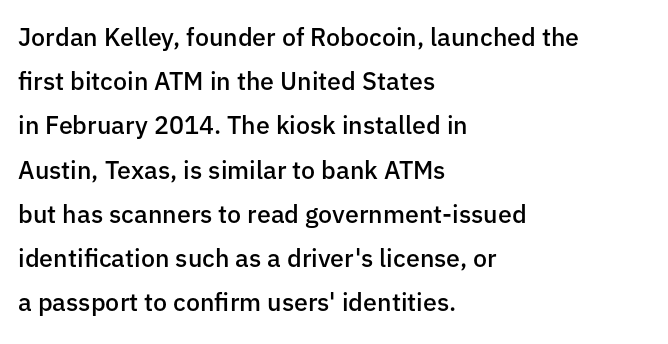
Each glyph is drawn with semibold strokes, heavier than normal yet not fully bold. The space directly below the letters is spotless. Visually the block forms a straight wall on the left and a jagged coastline on the right. No italicization has been applied; the sample stays upright. Students, note that the glyphs here touch the page at normal intervals.
